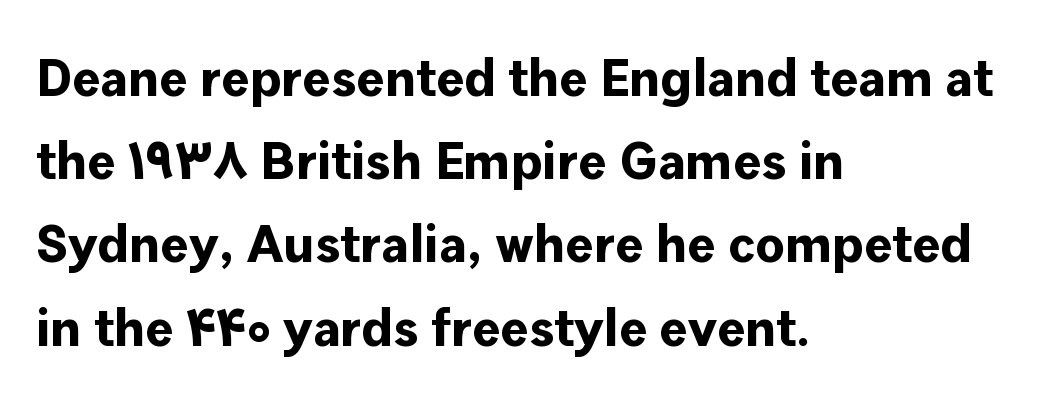
Q: Is the text bold? A: Yes.
Q: Is the text italic (slanted)? A: No, it is upright.
Q: Is the typeface a serif or a sans-serif typeface? A: Sans-serif.
Q: Is the text underlined? A: No.
Q: How is the paragraph aligned? A: Left-aligned.
Q: Is the spacing between letters normal or unusually wide? A: Normal.
Q: Is the spacing between lines tight, normal or loose? A: Normal.
Q: Width (condensed, normal, or wide)? A: Normal.
Q: Stroke contrast? A: Low.
Q: x-height? A: Medium.
Q: Monospaced? A: No.
